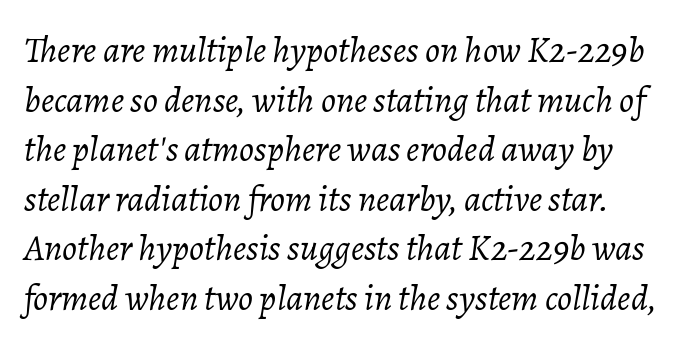
The lettering tilts uniformly, giving the passage an italic look. These lines sit exactly where default settings would place them. Lines of text with bare space underneath. Tracking value appears to be zero — textbook default spacing. Think of a printed novel: that variable character pitch is what you see here. Stems and bowls with no extra thickness — not bold.
